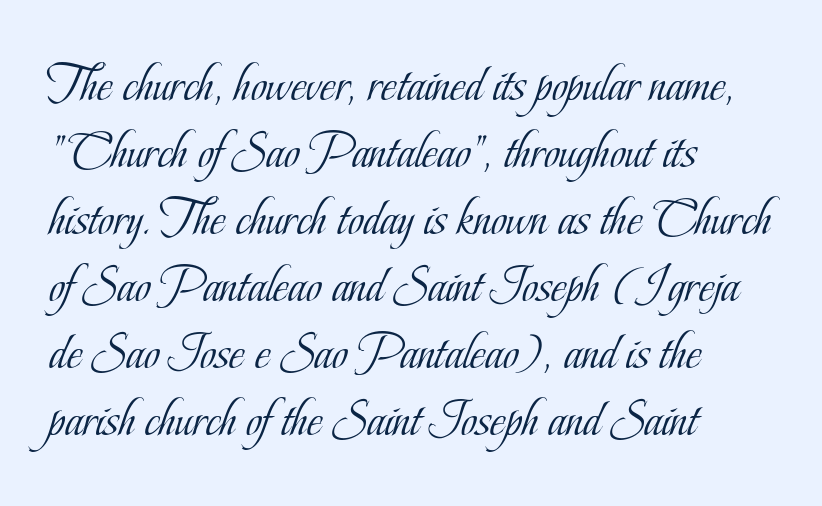
In CSS terms this would be text-align: left. Stroke terminals: seriffed. Tracking value appears to be zero — textbook default spacing.
